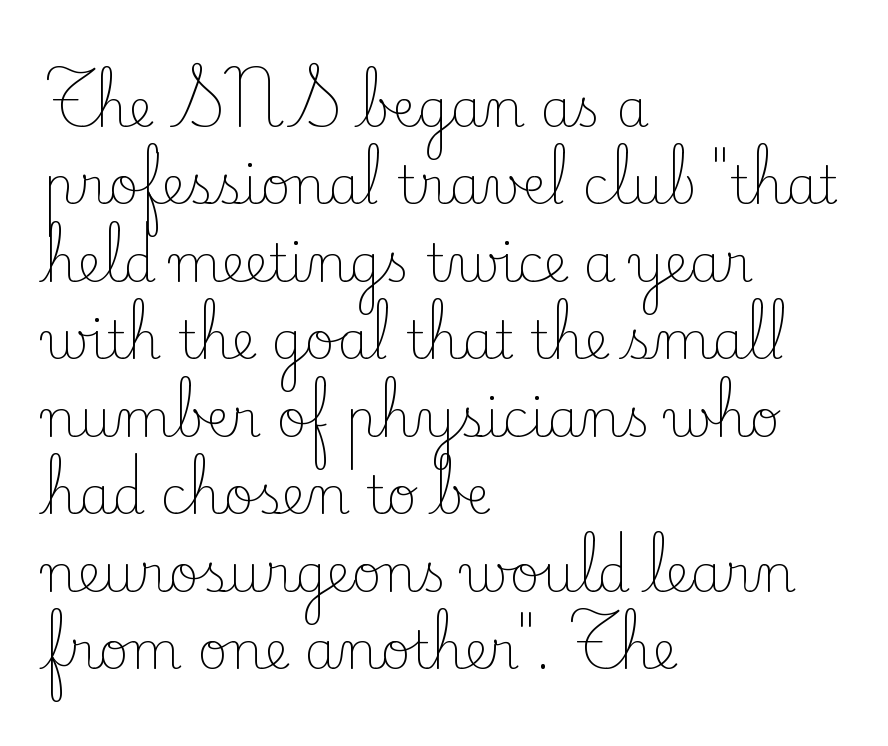
{"serif": "yes", "italic": "no", "bold": "no", "weight": "light", "width": "normal", "stroke_contrast": "low", "x_height": "small", "monospaced": "no", "underline": "no", "align": "left", "line_spacing": "normal", "line_spacing_ratio": 1.49, "letter_spacing": "normal", "letter_spacing_em": 0.0, "glyph_px": 52}
